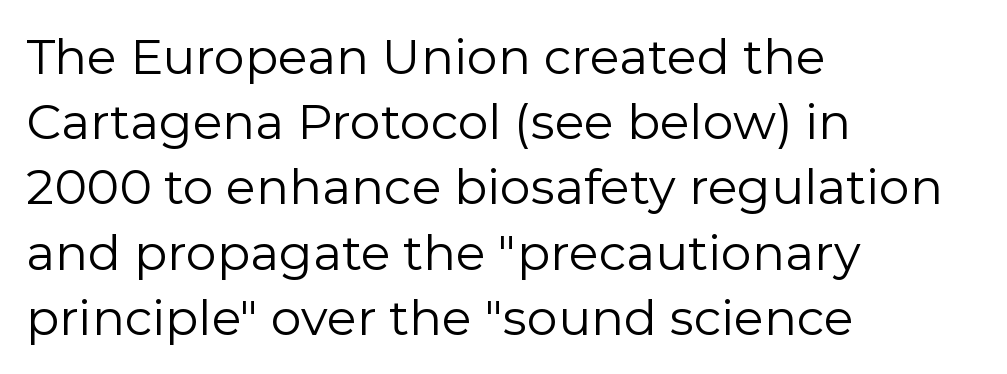
Each letter keeps its own natural width here, so spacing adapts to shape. The rendering anchors every line to the left-hand side. How are the letters spaced? Ordinarily, with no added tracking. Compared with a typical body face, this is equally light or lighter still. Any mark beneath the type? The region is blank. Baseline-to-baseline distance is the conventional proportion of letter height.
